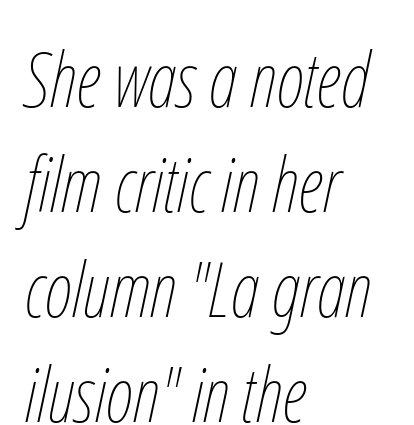
The image shows 76 px thin, condensed type, italic (leaning right); set left-aligned, normal line spacing (1.38x), normal letter spacing, not underlined; low stroke contrast and a medium x-height.
